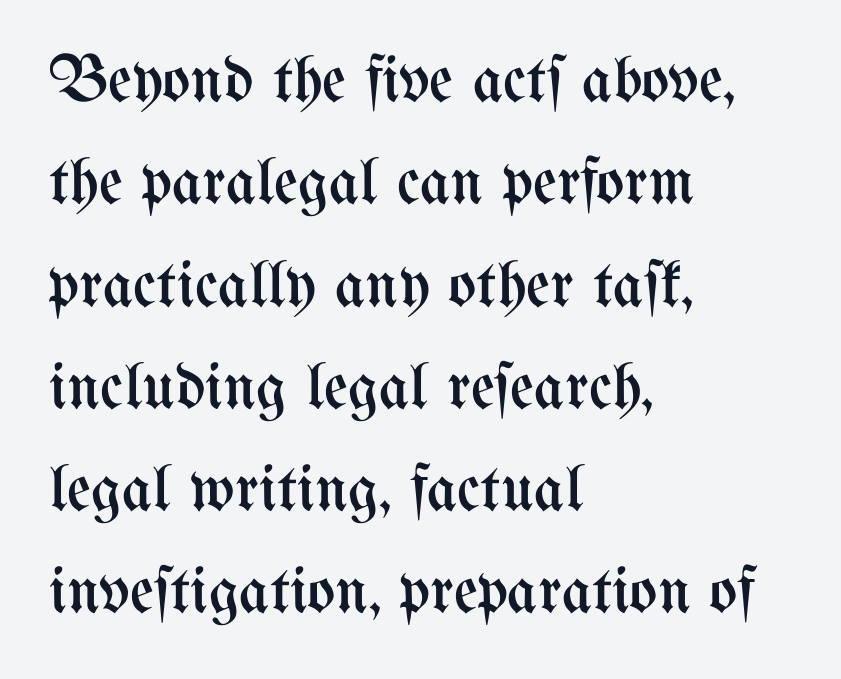
Q: Is the text bold? A: No.
Q: Is the text italic (slanted)? A: No, it is upright.
Q: Is the text underlined? A: No.
Q: How is the paragraph aligned? A: Left-aligned.
Q: Is the spacing between letters normal or unusually wide? A: Normal.
Q: Is the spacing between lines tight, normal or loose? A: Normal.
Q: Width (condensed, normal, or wide)? A: Condensed.
Q: Stroke contrast? A: Medium.
Q: x-height? A: Medium.
Q: Monospaced? A: No.
